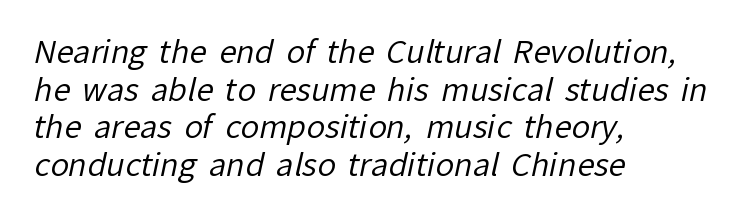
These lines are rendered in a variable-pitch font. This sample uses plain, unmodified letter spacing. The rendering anchors every line to the left-hand side. The passage shown is not bold in any degree. This rendering employs a face without finishing strokes, i.e., a sans-serif. The foot of each line stays bare and open.
